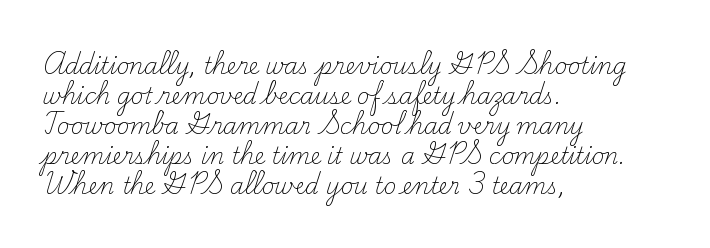
Reading down the column, the eye jumps a familiar distance to each next line. Left-aligned paragraph, ragged on the right. Check under the words: just untouched page.
